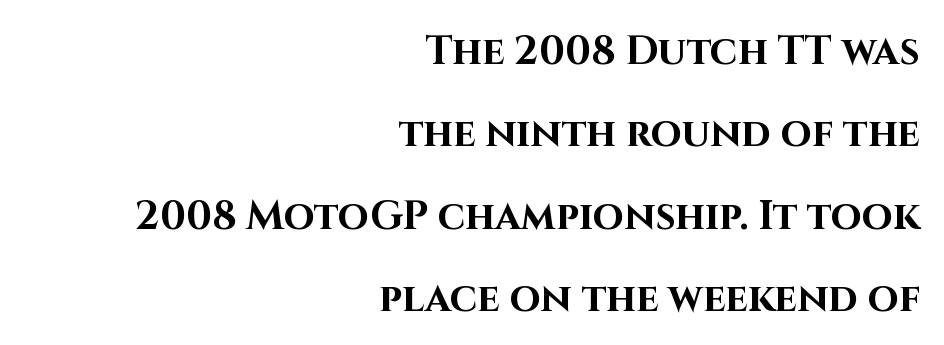
The image shows 40 px bold sans-serif type, upright; set right-aligned, loose line spacing (2.06x), normal letter spacing, not underlined; high stroke contrast and a large x-height.
